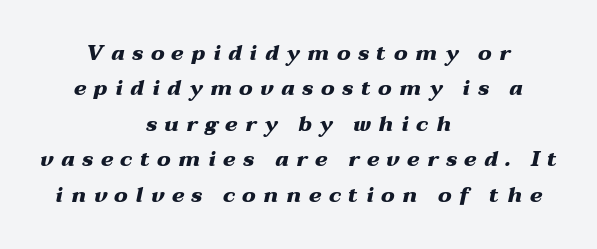
Slant detected: the letters are inclined. The passage shown is emphatically bold. Letter spacing: wide. The gap between lines stays unmarked.
